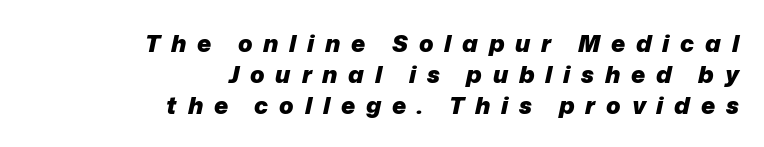
{"italic": "yes", "lean": "right", "slant_degrees": 12, "bold": "yes", "underline": "no", "align": "right", "line_spacing": "normal", "line_spacing_ratio": 1.29, "letter_spacing": "wide", "letter_spacing_em": 0.45, "glyph_px": 24}
